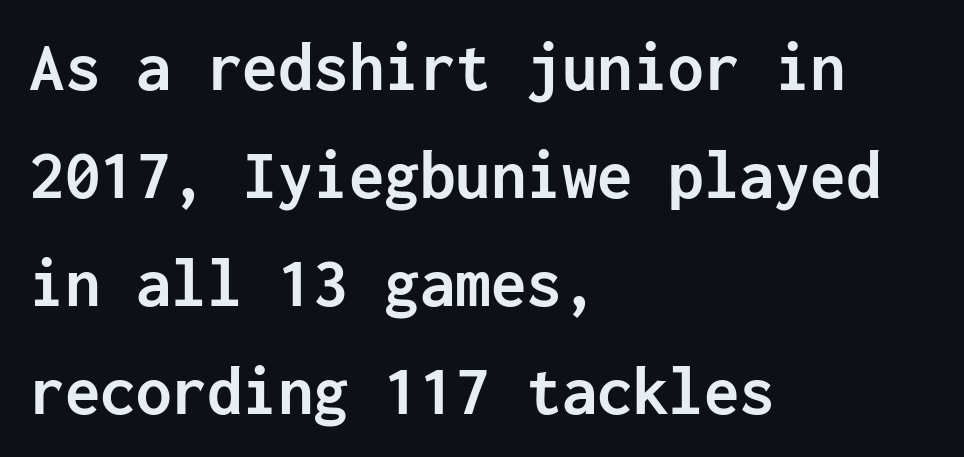
The rendering keeps characters at their native spacing. Regarding serifs, this sample does without them. Lines of text with bare space underneath. How would I describe the line gaps? Plain and ordinary. Set as a true bold cut, around the 700 mark. This sample uses an upright cut, with every glyph sitting square on the baseline.
